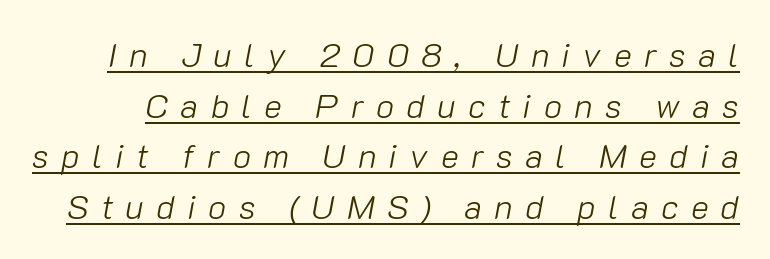
Q: Is the text bold? A: No.
Q: Is the text italic (slanted)? A: Yes, it leans right by about 10 degrees.
Q: Is the text underlined? A: Yes.
Q: Is the spacing between letters normal or unusually wide? A: Unusually wide.
Q: Is the spacing between lines tight, normal or loose? A: Normal.
Q: Width (condensed, normal, or wide)? A: Normal.
Q: Stroke contrast? A: Low.
Q: x-height? A: Medium.
Q: Monospaced? A: No.
